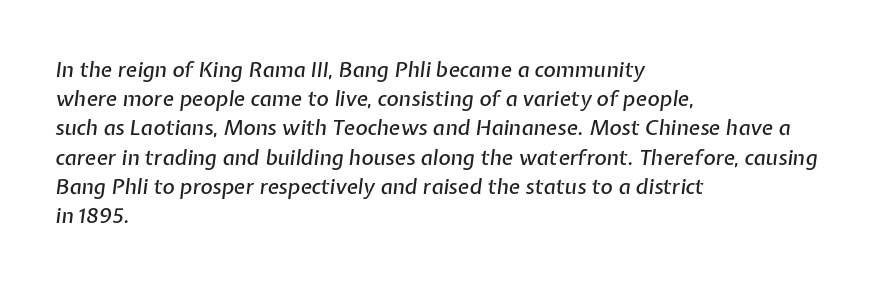
{"italic": "yes", "lean": "right", "slant_degrees": 7, "underline": "no", "align": "left", "line_spacing": "normal", "line_spacing_ratio": 1.39, "letter_spacing": "normal", "letter_spacing_em": 0.0, "glyph_px": 21}
